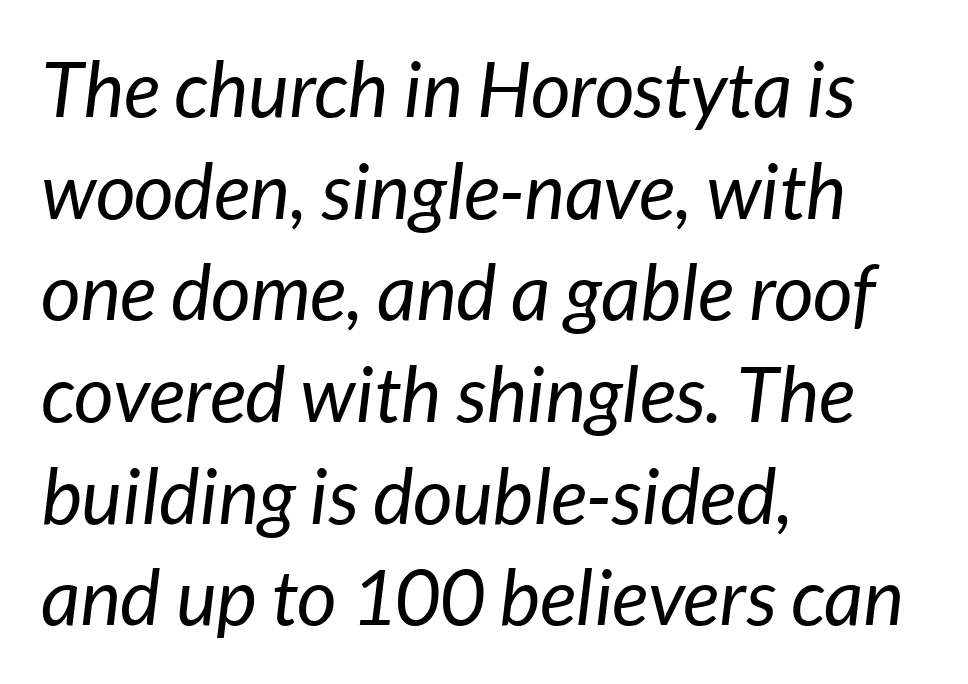
{"italic": "yes", "lean": "right", "slant_degrees": 7, "bold": "no", "weight": "regular", "width": "normal", "stroke_contrast": "low", "x_height": "medium", "monospaced": "no", "underline": "no", "align": "left", "line_spacing": "normal", "line_spacing_ratio": 1.32, "letter_spacing": "normal", "letter_spacing_em": 0.0, "glyph_px": 77}
